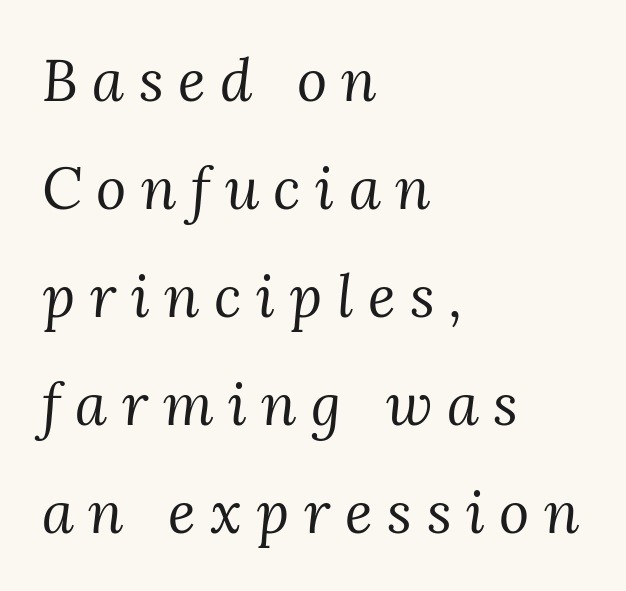
In CSS terms this would be text-align: left. Type style note: has serifs. Caption: expanded tracking, letters set apart. Looking at the ascenders, they clearly lean.
